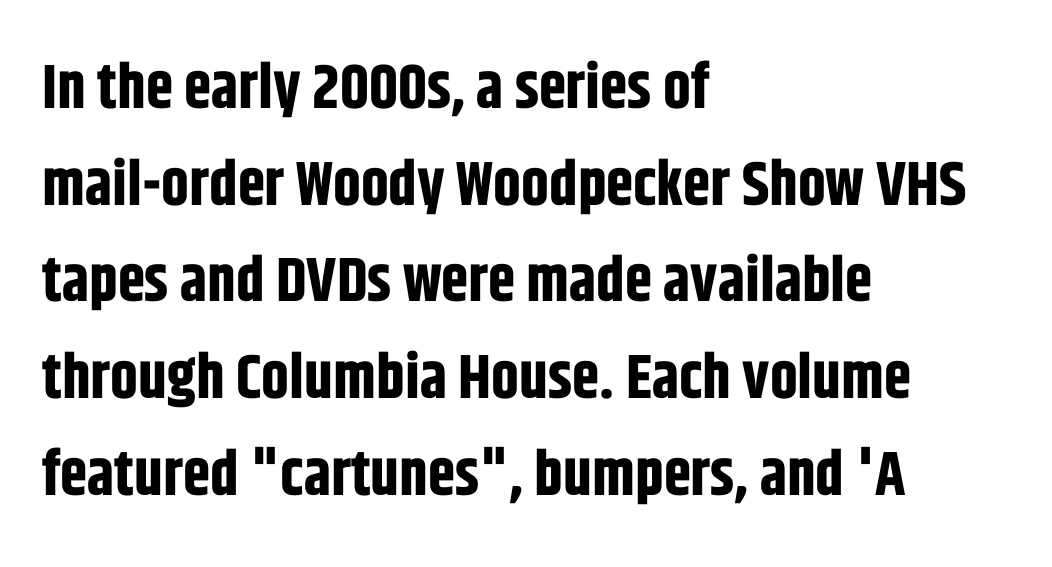
{"serif": "no", "italic": "no", "bold": "yes", "weight": "bold", "width": "condensed", "stroke_contrast": "low", "x_height": "large", "monospaced": "no", "underline": "no", "align": "left", "line_spacing": "normal", "line_spacing_ratio": 1.56, "letter_spacing": "normal", "letter_spacing_em": 0.0, "glyph_px": 62}
